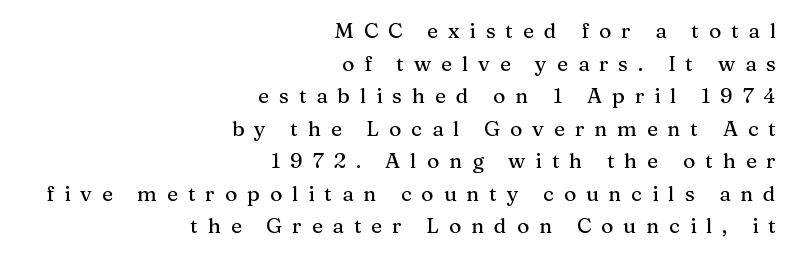
Q: Is the text italic (slanted)? A: No, it is upright.
Q: Is the text underlined? A: No.
Q: How is the paragraph aligned? A: Right-aligned.
Q: Is the spacing between letters normal or unusually wide? A: Unusually wide.
Q: Is the spacing between lines tight, normal or loose? A: Normal.
